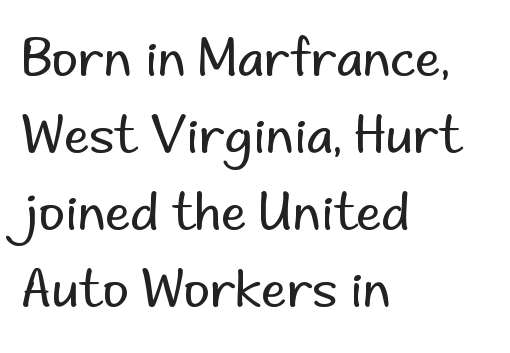
Q: Is the text bold? A: No.
Q: Is the text italic (slanted)? A: No, it is upright.
Q: Is the typeface a serif or a sans-serif typeface? A: Sans-serif.
Q: Is the text underlined? A: No.
Q: How is the paragraph aligned? A: Left-aligned.
Q: Is the spacing between letters normal or unusually wide? A: Normal.
Q: Is the spacing between lines tight, normal or loose? A: Normal.
Q: Width (condensed, normal, or wide)? A: Normal.
Q: Stroke contrast? A: Low.
Q: x-height? A: Small.
Q: Monospaced? A: No.
